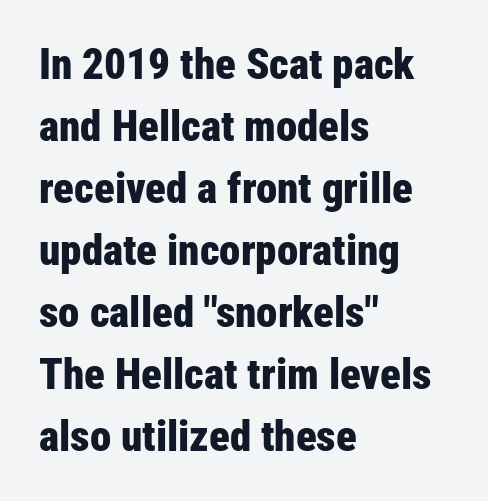
The image shows 43 px bold, condensed sans-serif type, upright; set left-aligned, normal line spacing (1.44x), normal letter spacing, not underlined; low stroke contrast and a medium x-height.
